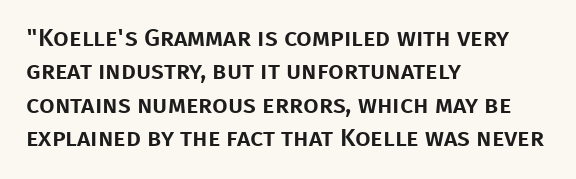
Q: Is the text italic (slanted)? A: No, it is upright.
Q: Is the text underlined? A: No.
Q: How is the paragraph aligned? A: Left-aligned.
Q: Is the spacing between letters normal or unusually wide? A: Normal.
Q: Is the spacing between lines tight, normal or loose? A: Normal.
